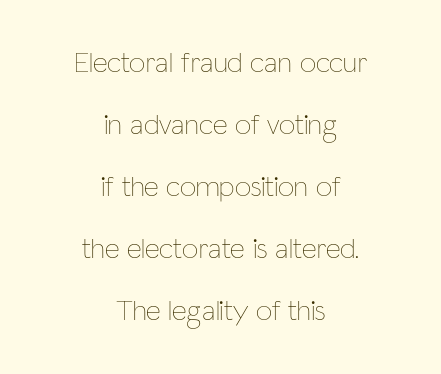
The foot of each line stays bare and open. Weight class: somewhere from thin through regular. A typesetter would call this proportional, since set widths differ per character. Successive baselines arrive slowly, with a big drop between each. The whitespace from short lines is split evenly between both sides.
